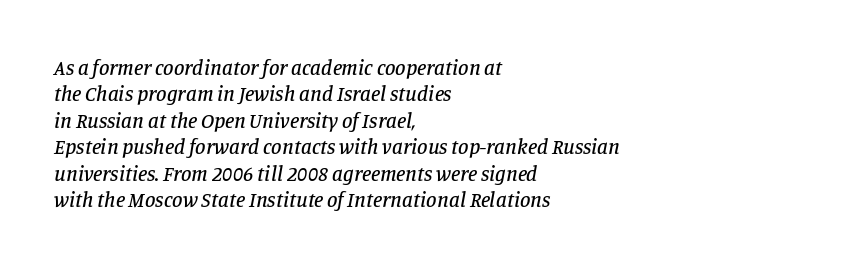
Notice how the passage keeps a crisp vertical edge on the left only. What stands out about the letter spacing? Nothing — it is the standard amount. The foot of each line stays bare and open. Would a proofreader flag this as italicized? Yes.
